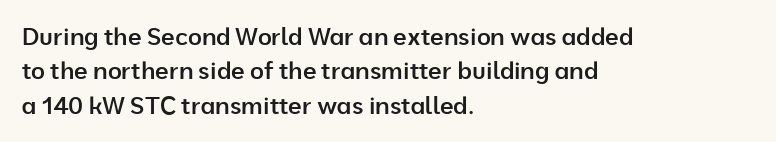
The image shows 24 px text type, upright; set left-aligned, normal line spacing (1.43x), normal letter spacing, not underlined.
